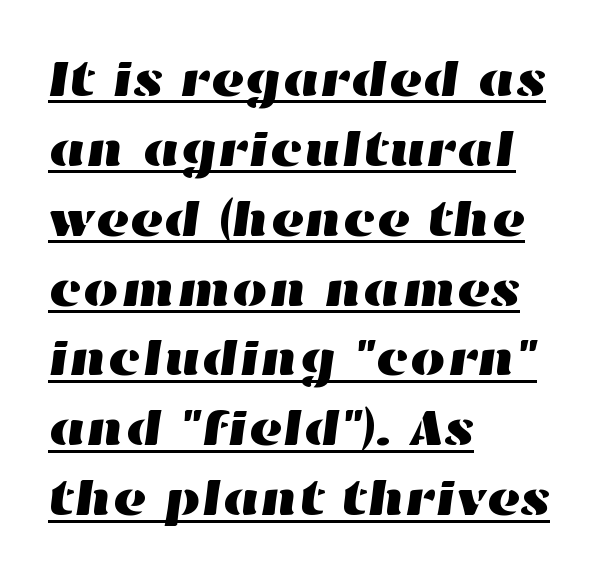
The image shows 51 px wide type; set left-aligned, normal line spacing (1.37x), normal letter spacing, underlined; high stroke contrast and a medium x-height.
